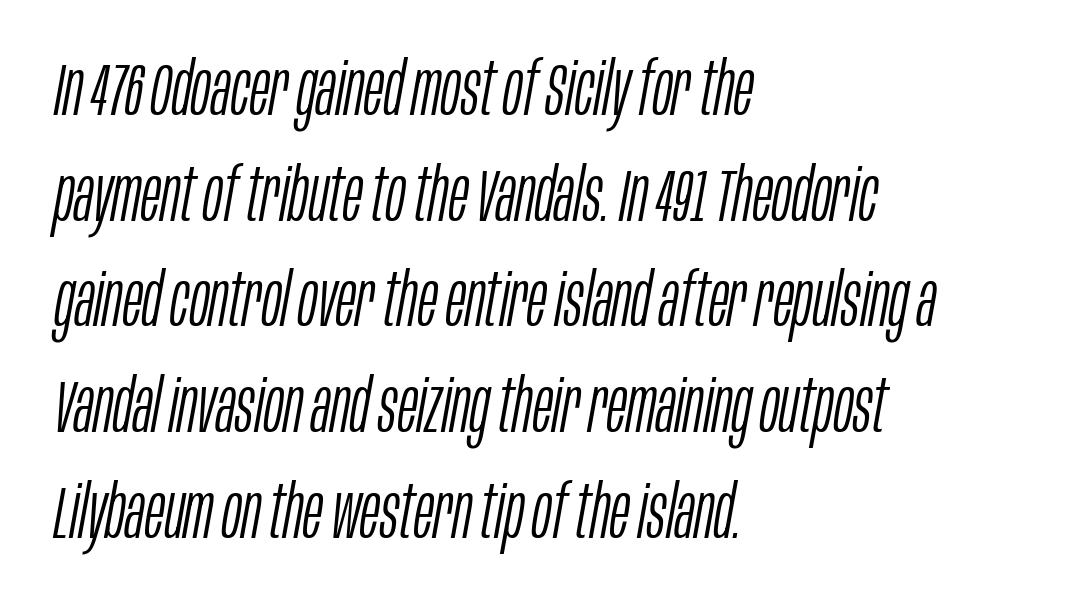
Q: Is the text bold? A: No.
Q: Is the text italic (slanted)? A: Yes, it leans right by about 10 degrees.
Q: Is the text underlined? A: No.
Q: How is the paragraph aligned? A: Left-aligned.
Q: Is the spacing between letters normal or unusually wide? A: Normal.
Q: Is the spacing between lines tight, normal or loose? A: Normal.
Q: Width (condensed, normal, or wide)? A: Condensed.
Q: Stroke contrast? A: Low.
Q: x-height? A: Large.
Q: Monospaced? A: No.
